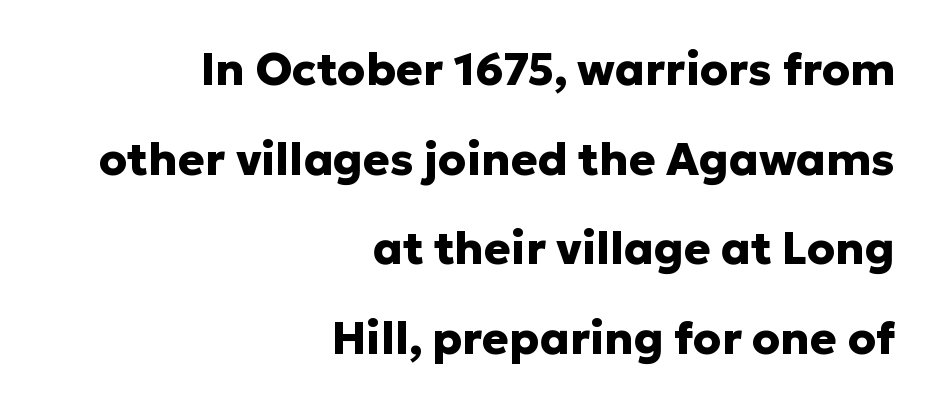
{"serif": "no", "italic": "no", "bold": "yes", "weight": "heavy", "width": "normal", "stroke_contrast": "low", "x_height": "medium", "monospaced": "no", "underline": "no", "align": "right", "line_spacing": "loose", "line_spacing_ratio": 1.99, "letter_spacing": "normal", "letter_spacing_em": 0.0, "glyph_px": 45}
